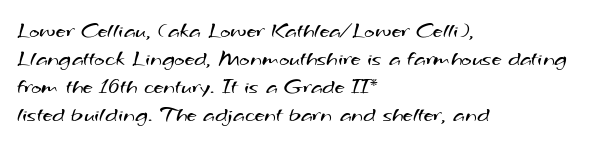
{"bold": "no", "underline": "no", "align": "left", "line_spacing": "normal", "line_spacing_ratio": 1.28, "letter_spacing": "normal", "letter_spacing_em": 0.0, "glyph_px": 22}
